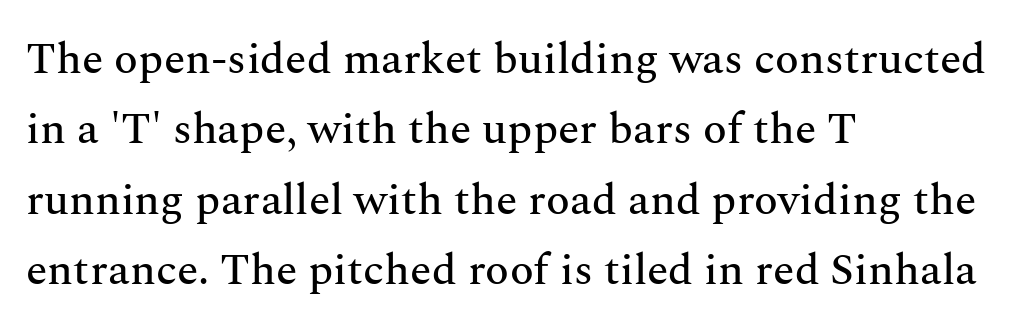
The image shows 44 px serif type, upright; set left-aligned, normal line spacing (1.6x), normal letter spacing, not underlined; medium stroke contrast and a medium x-height.
